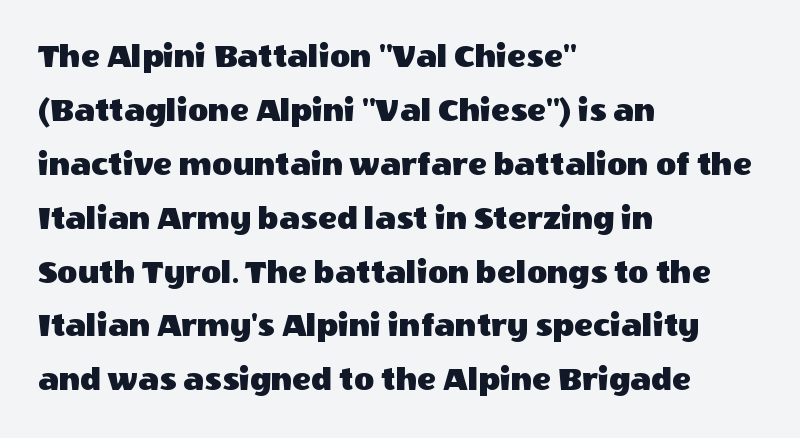
{"serif": "no", "italic": "no", "width": "normal", "x_height": "large", "monospaced": "no", "underline": "no", "align": "left", "line_spacing": "normal", "line_spacing_ratio": 1.54, "letter_spacing": "normal", "letter_spacing_em": 0.0, "glyph_px": 35}
